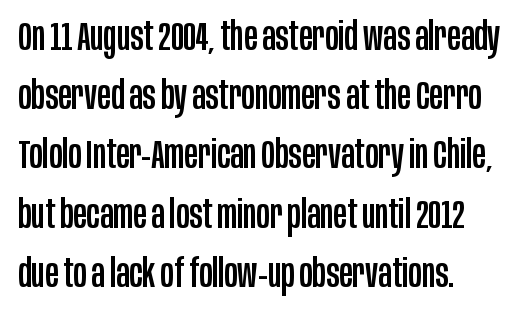
{"serif": "no", "italic": "no", "width": "condensed", "stroke_contrast": "low", "x_height": "large", "monospaced": "no", "underline": "no", "align": "left", "line_spacing": "normal", "line_spacing_ratio": 1.48, "letter_spacing": "normal", "letter_spacing_em": 0.0, "glyph_px": 40}
